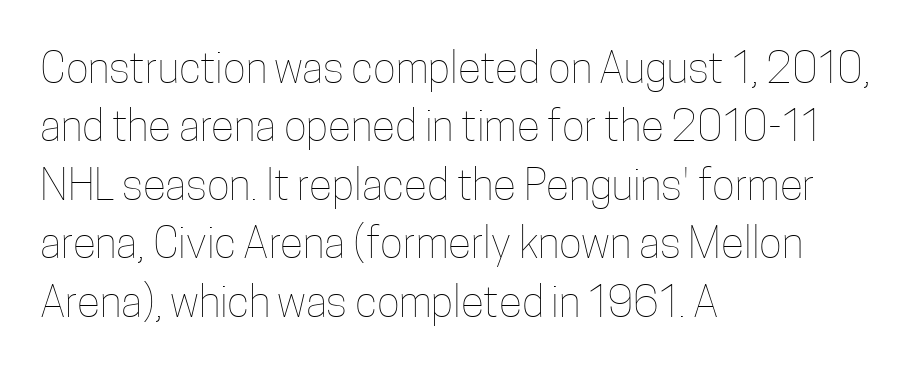
The image shows 43 px thin, condensed type, upright; set left-aligned, normal line spacing (1.36x), normal letter spacing, not underlined; low stroke contrast and a medium x-height.
